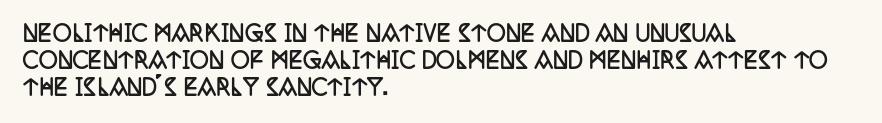
Q: Is the text bold? A: Yes.
Q: Is the text italic (slanted)? A: No, it is upright.
Q: Is the text underlined? A: No.
Q: How is the paragraph aligned? A: Left-aligned.
Q: Is the spacing between letters normal or unusually wide? A: Normal.
Q: Is the spacing between lines tight, normal or loose? A: Normal.
